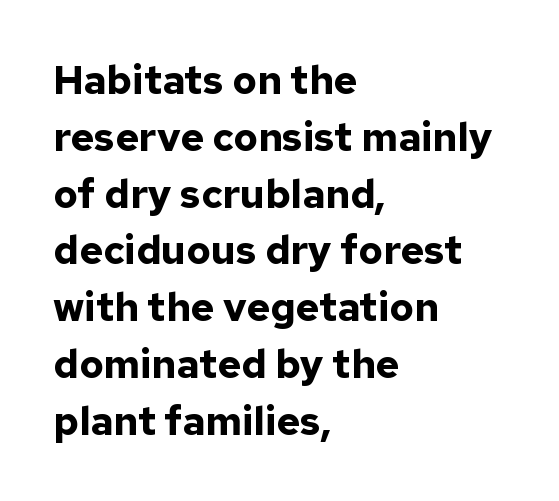
{"serif": "no", "italic": "no", "bold": "yes", "weight": "bold", "width": "normal", "stroke_contrast": "low", "x_height": "medium", "monospaced": "no", "underline": "no", "align": "left", "line_spacing": "normal", "line_spacing_ratio": 1.42, "letter_spacing": "normal", "letter_spacing_em": 0.0, "glyph_px": 40}
